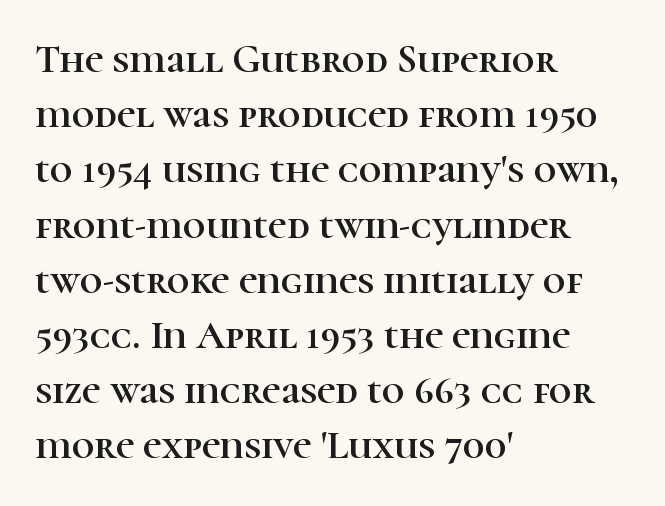
{"serif": "yes", "italic": "no", "width": "normal", "stroke_contrast": "high", "x_height": "medium", "monospaced": "no", "underline": "no", "align": "left", "line_spacing": "normal", "line_spacing_ratio": 1.38, "letter_spacing": "normal", "letter_spacing_em": 0.0, "glyph_px": 40}
